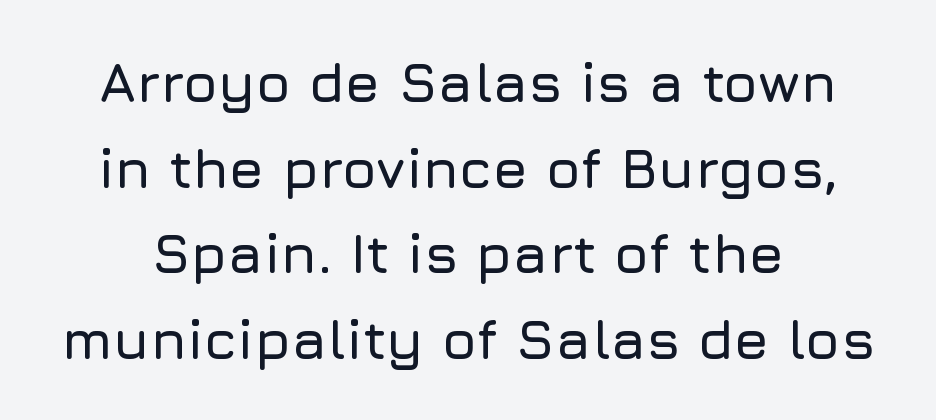
Q: Is the text italic (slanted)? A: No, it is upright.
Q: Is the typeface a serif or a sans-serif typeface? A: Sans-serif.
Q: Is the text underlined? A: No.
Q: Is the spacing between letters normal or unusually wide? A: Normal.
Q: Is the spacing between lines tight, normal or loose? A: Normal.
Q: Width (condensed, normal, or wide)? A: Normal.
Q: Stroke contrast? A: Low.
Q: x-height? A: Medium.
Q: Monospaced? A: No.
